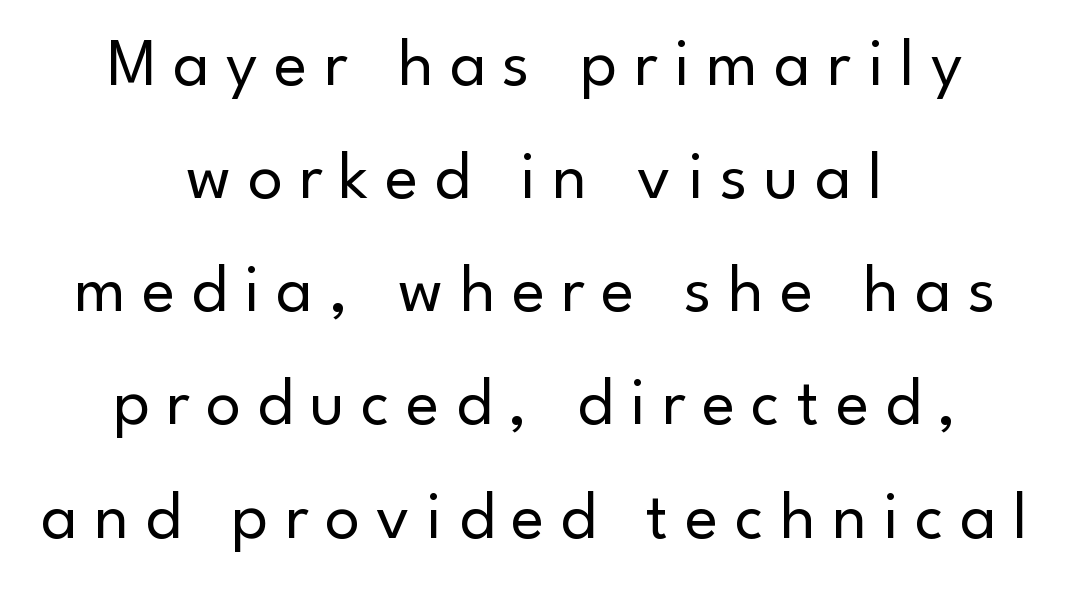
{"serif": "no", "italic": "no", "bold": "no", "weight": "regular", "width": "normal", "stroke_contrast": "low", "x_height": "small", "monospaced": "no", "underline": "no", "align": "center", "line_spacing": "normal", "line_spacing_ratio": 1.64, "letter_spacing": "wide", "letter_spacing_em": 0.24, "glyph_px": 69}
